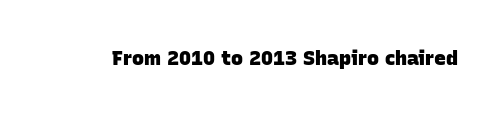
Standard letterfit; no display-style spreading of the glyphs. Plenty of ink on the page — the face is bold. The string is rendered with underlining switched off.
